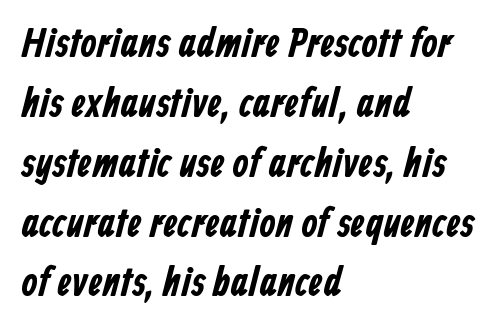
Q: Is the typeface a serif or a sans-serif typeface? A: Sans-serif.
Q: Is the text underlined? A: No.
Q: How is the paragraph aligned? A: Left-aligned.
Q: Is the spacing between letters normal or unusually wide? A: Normal.
Q: Is the spacing between lines tight, normal or loose? A: Normal.
Q: Width (condensed, normal, or wide)? A: Condensed.
Q: Stroke contrast? A: Low.
Q: x-height? A: Medium.
Q: Monospaced? A: No.
